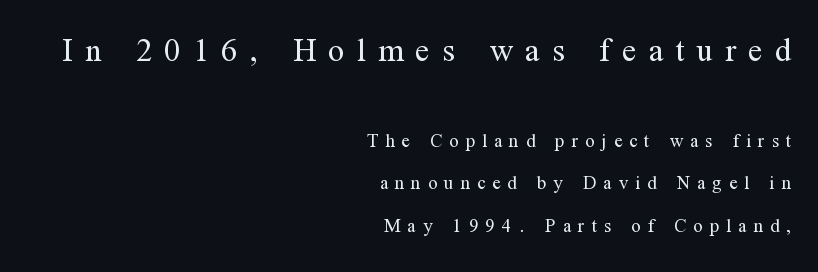
{"serif": "yes", "italic": "no", "bold": "no", "weight": "regular", "width": "normal", "stroke_contrast": "medium", "x_height": "medium", "monospaced": "no", "underline": "no", "align": "right", "line_spacing": "loose", "line_spacing_ratio": 2.23, "letter_spacing": "wide", "letter_spacing_em": 0.37, "larger_block": "first", "size_ratio": 1.74, "glyph_px": 33}
